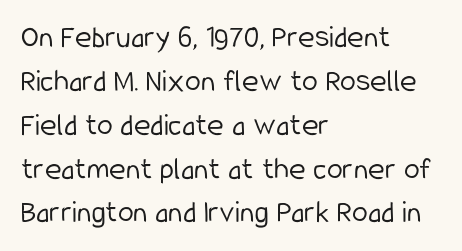
Q: Is the text bold? A: No.
Q: Is the text italic (slanted)? A: No, it is upright.
Q: Is the typeface a serif or a sans-serif typeface? A: Sans-serif.
Q: Is the text underlined? A: No.
Q: How is the paragraph aligned? A: Left-aligned.
Q: Is the spacing between letters normal or unusually wide? A: Normal.
Q: Is the spacing between lines tight, normal or loose? A: Normal.
Q: Width (condensed, normal, or wide)? A: Condensed.
Q: Stroke contrast? A: Low.
Q: x-height? A: Medium.
Q: Monospaced? A: No.
